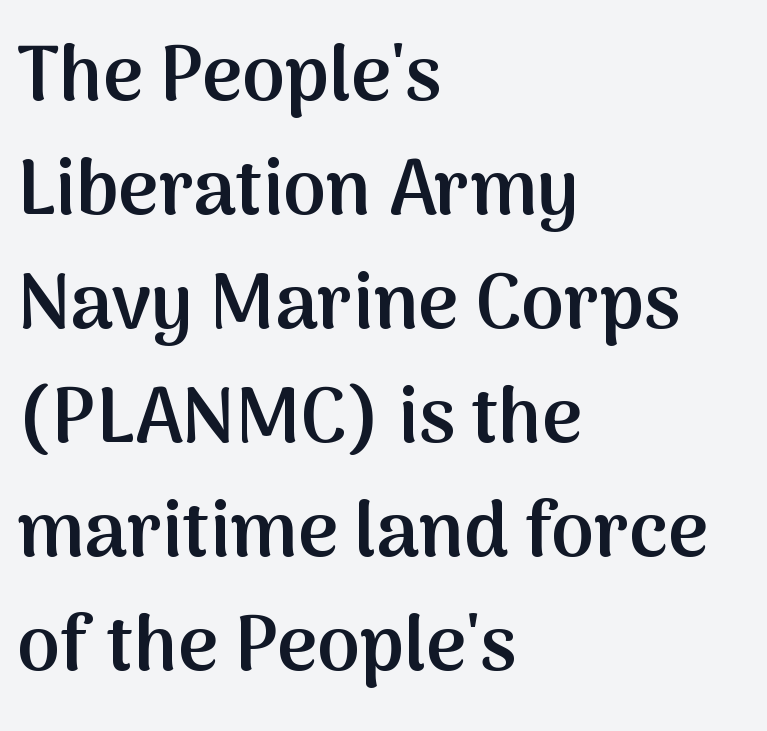
Q: Is the text bold? A: Semi-bold.
Q: Is the text italic (slanted)? A: No, it is upright.
Q: Is the typeface a serif or a sans-serif typeface? A: Sans-serif.
Q: Is the text underlined? A: No.
Q: How is the paragraph aligned? A: Left-aligned.
Q: Is the spacing between letters normal or unusually wide? A: Normal.
Q: Is the spacing between lines tight, normal or loose? A: Normal.
Q: Width (condensed, normal, or wide)? A: Normal.
Q: Stroke contrast? A: Medium.
Q: x-height? A: Medium.
Q: Monospaced? A: No.
